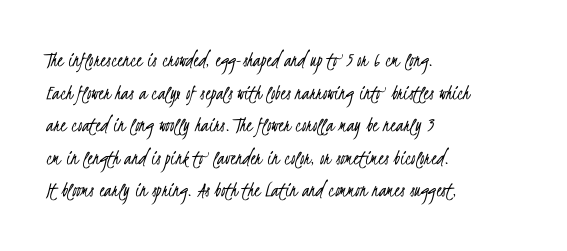
{"bold": "no", "underline": "no", "align": "left", "line_spacing": "normal", "line_spacing_ratio": 1.48, "letter_spacing": "normal", "letter_spacing_em": 0.0, "glyph_px": 22}
